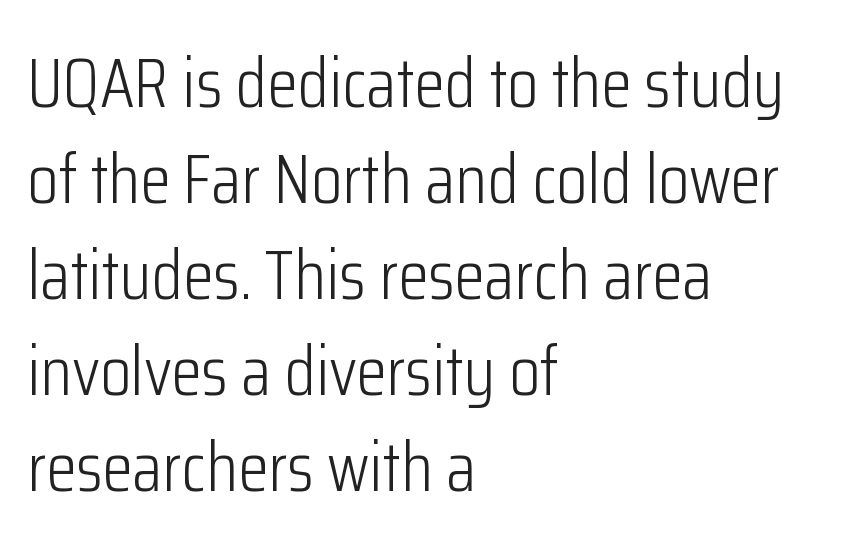
The image shows 70 px light, condensed sans-serif type, upright; set left-aligned, normal line spacing (1.37x), normal letter spacing, not underlined; low stroke contrast and a medium x-height.
